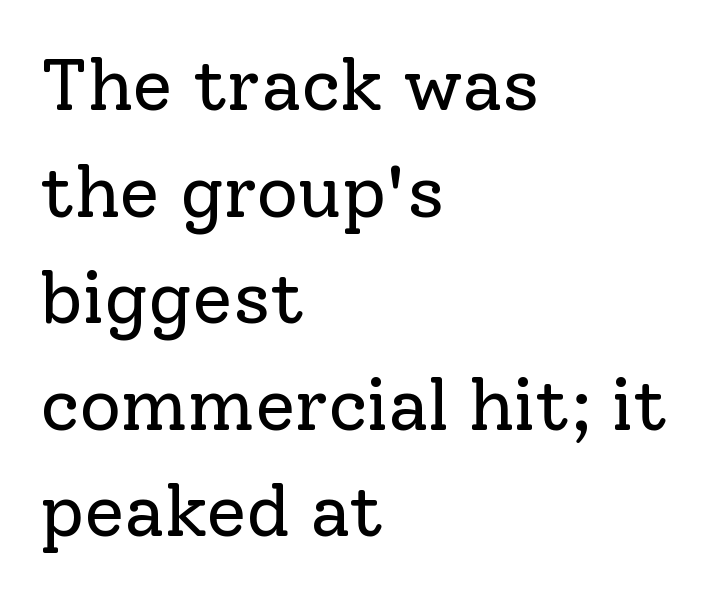
No chunkiness to these letters — they're not bold. No word sits above an underline. The rendering uses natural spacing where letterforms have individual widths. If you drew a line through each stem, it would be perfectly vertical.
